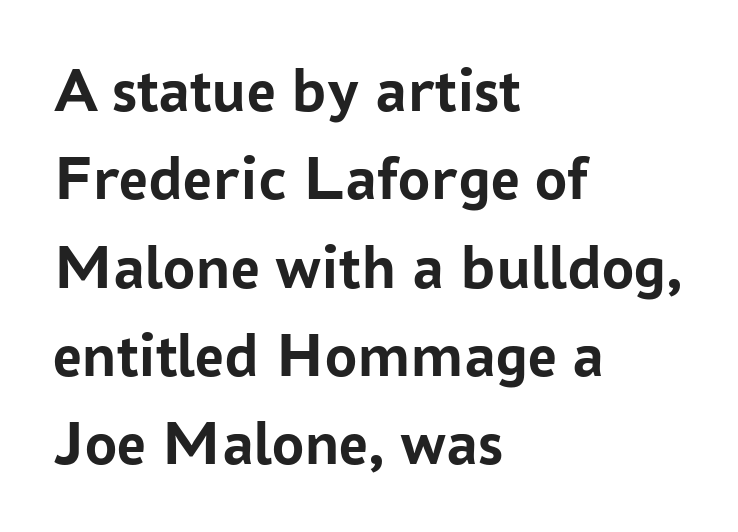
{"serif": "no", "italic": "no", "bold": "yes", "weight": "semibold", "width": "normal", "stroke_contrast": "low", "x_height": "medium", "monospaced": "no", "underline": "no", "align": "left", "line_spacing": "normal", "line_spacing_ratio": 1.38, "letter_spacing": "normal", "letter_spacing_em": 0.0, "glyph_px": 64}
